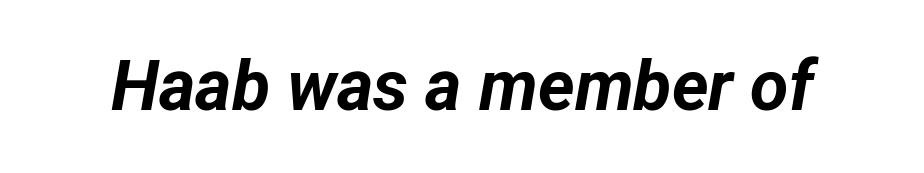
{"italic": "yes", "lean": "right", "slant_degrees": 12, "bold": "yes", "weight": "bold", "width": "normal", "stroke_contrast": "low", "x_height": "medium", "monospaced": "no", "underline": "no", "letter_spacing": "normal", "letter_spacing_em": 0.0, "glyph_px": 70}
